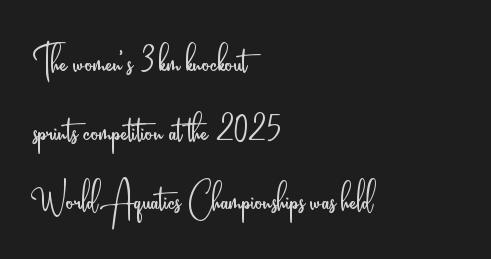
The typesetter chose a ragged-right arrangement here. Nobody touched the tracking dial on this one. The gap between lines stays unmarked.
